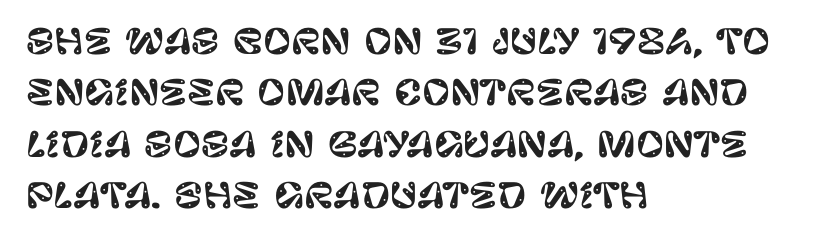
Every row of glyphs begins at an identical x-position on the left. Typographically, this falls in the sans-serif category. Glance below the letters and you will spot only blank space. The type is set solid horizontally, with unmodified tracking. Line spacing here is normal.
